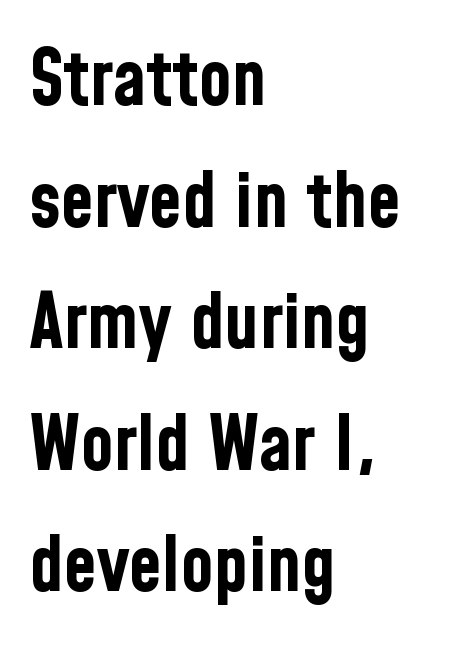
Q: Is the text bold? A: Yes.
Q: Is the text italic (slanted)? A: No, it is upright.
Q: Is the typeface a serif or a sans-serif typeface? A: Sans-serif.
Q: Is the text underlined? A: No.
Q: How is the paragraph aligned? A: Left-aligned.
Q: Is the spacing between letters normal or unusually wide? A: Normal.
Q: Is the spacing between lines tight, normal or loose? A: Normal.
Q: Width (condensed, normal, or wide)? A: Condensed.
Q: Stroke contrast? A: Low.
Q: x-height? A: Medium.
Q: Monospaced? A: No.
